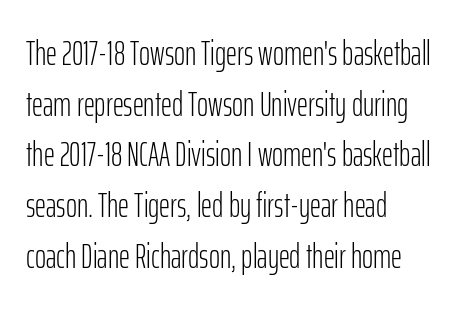
The image shows 34 px light, condensed sans-serif type, upright; set left-aligned, normal line spacing (1.49x), normal letter spacing, not underlined; low stroke contrast and a medium x-height.
